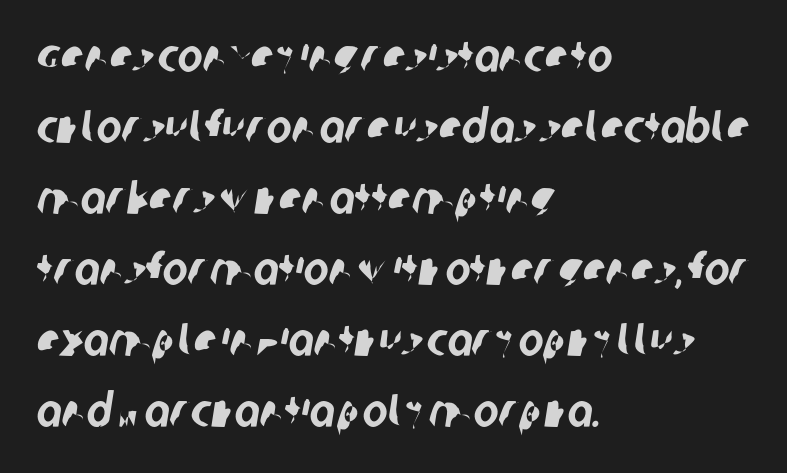
Q: Is the typeface a serif or a sans-serif typeface? A: Sans-serif.
Q: Is the text underlined? A: No.
Q: How is the paragraph aligned? A: Left-aligned.
Q: Is the spacing between letters normal or unusually wide? A: Normal.
Q: Is the spacing between lines tight, normal or loose? A: Normal.
Q: Width (condensed, normal, or wide)? A: Condensed.
Q: Stroke contrast? A: Low.
Q: x-height? A: Large.
Q: Monospaced? A: No.
